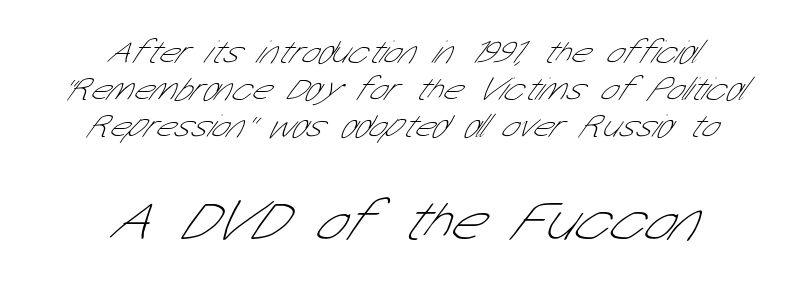
The space directly below the letters is spotless. Leading: reduced. Character widths vary here, with narrow letters taking less room than wide ones. This is sans-serif lettering, the kind often seen on screens and signage. One-word summary of the alignment: center. Think standard paragraph weight, or any step lighter than that.
